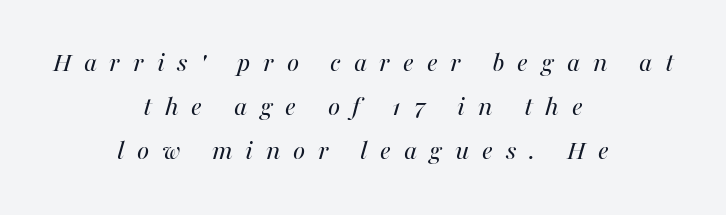
The image shows 29 px regular-weight type, italic (leaning right); set centered, normal line spacing (1.52x), unusually wide letter spacing (+0.44 em), not underlined; medium stroke contrast and a medium x-height.
